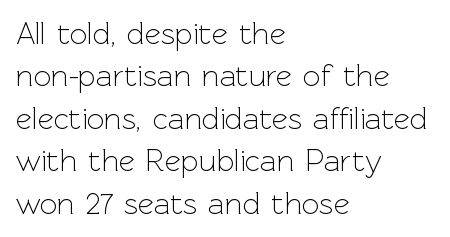
Q: Is the text bold? A: No.
Q: Is the text italic (slanted)? A: No, it is upright.
Q: Is the typeface a serif or a sans-serif typeface? A: Sans-serif.
Q: Is the text underlined? A: No.
Q: How is the paragraph aligned? A: Left-aligned.
Q: Is the spacing between letters normal or unusually wide? A: Normal.
Q: Is the spacing between lines tight, normal or loose? A: Normal.
Q: Width (condensed, normal, or wide)? A: Normal.
Q: x-height? A: Medium.
Q: Monospaced? A: No.
